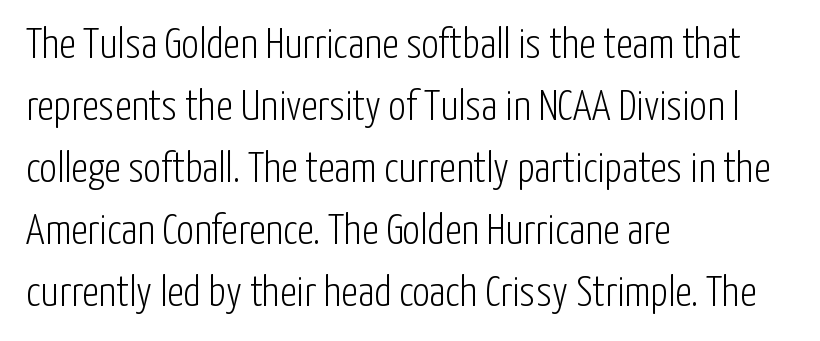
The image shows 43 px light, condensed sans-serif type, upright; set left-aligned, normal line spacing (1.44x), normal letter spacing, not underlined; low stroke contrast and a medium x-height.
